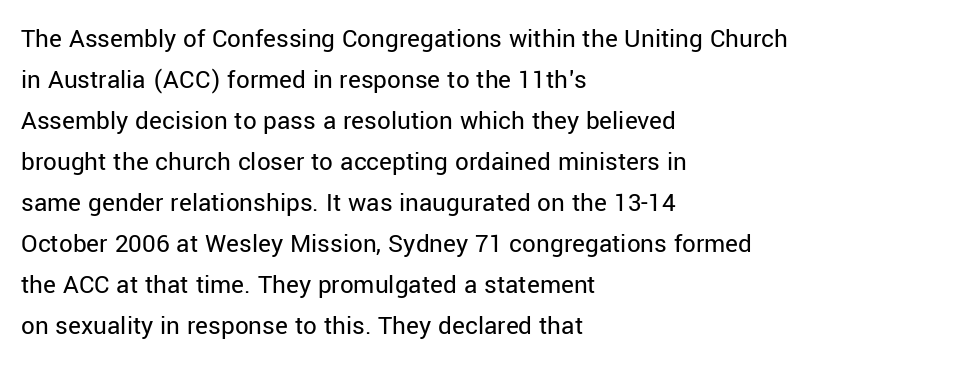
{"italic": "no", "bold": "no", "underline": "no", "align": "left", "line_spacing": "normal", "line_spacing_ratio": 1.52, "letter_spacing": "normal", "letter_spacing_em": 0.0, "glyph_px": 27}
